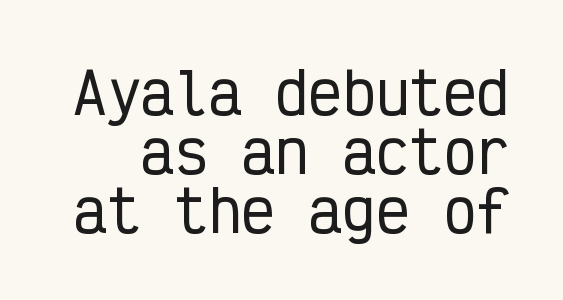
Q: Is the text italic (slanted)? A: No, it is upright.
Q: Is the typeface a serif or a sans-serif typeface? A: Sans-serif.
Q: Is the text underlined? A: No.
Q: Is the spacing between letters normal or unusually wide? A: Normal.
Q: Is the spacing between lines tight, normal or loose? A: Tight.
Q: Width (condensed, normal, or wide)? A: Condensed.
Q: Stroke contrast? A: Low.
Q: x-height? A: Medium.
Q: Monospaced? A: Yes.
